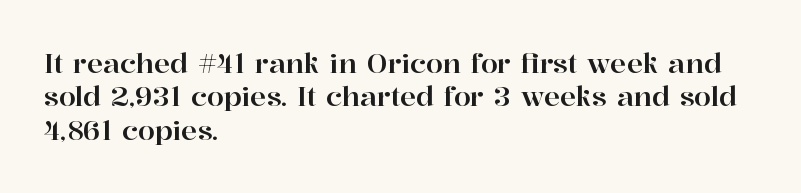
{"italic": "no", "underline": "no", "align": "left", "line_spacing_ratio": 1.24, "letter_spacing": "normal", "letter_spacing_em": 0.0, "glyph_px": 27}
